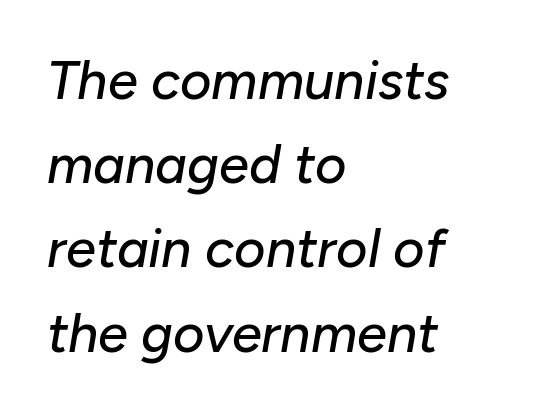
The image shows 54 px text type, italic (leaning right); set left-aligned, normal line spacing (1.56x), normal letter spacing, not underlined; low stroke contrast and a medium x-height.
